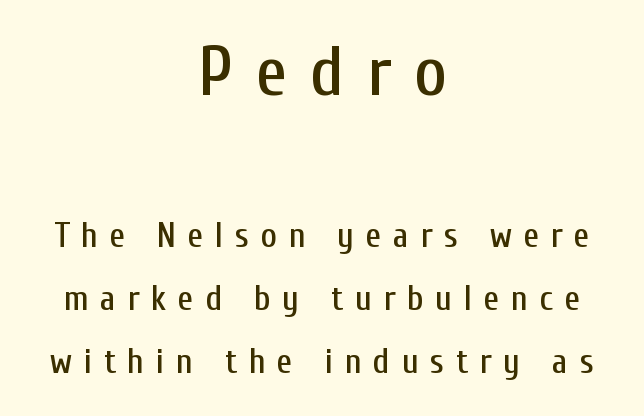
Q: Is the text italic (slanted)? A: No, it is upright.
Q: Is the typeface a serif or a sans-serif typeface? A: Sans-serif.
Q: Is the text underlined? A: No.
Q: How is the paragraph aligned? A: Centered.
Q: Is the spacing between letters normal or unusually wide? A: Unusually wide.
Q: Which block of text is set in a larger size, the first (top) or the second (bottom)? A: The first (top) one.
Q: Width (condensed, normal, or wide)? A: Condensed.
Q: Stroke contrast? A: Low.
Q: x-height? A: Medium.
Q: Monospaced? A: No.
